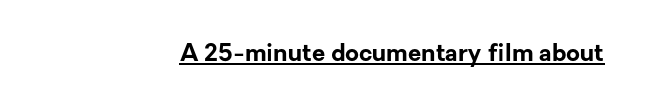
{"italic": "no", "bold": "yes", "underline": "yes", "letter_spacing": "normal", "letter_spacing_em": 0.0, "glyph_px": 24}
